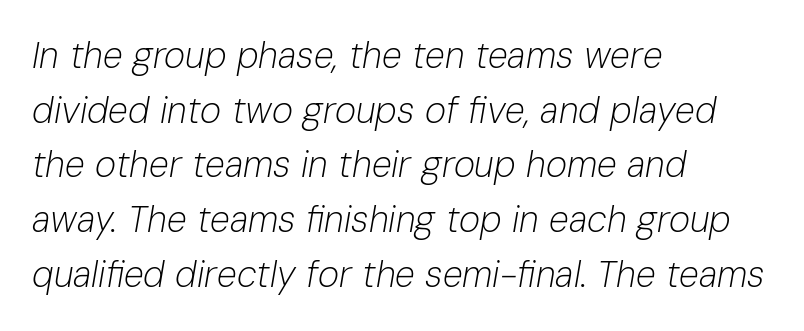
The image shows 36 px light type, italic (leaning right); set left-aligned, normal line spacing (1.52x), normal letter spacing, not underlined; low stroke contrast and a medium x-height.
